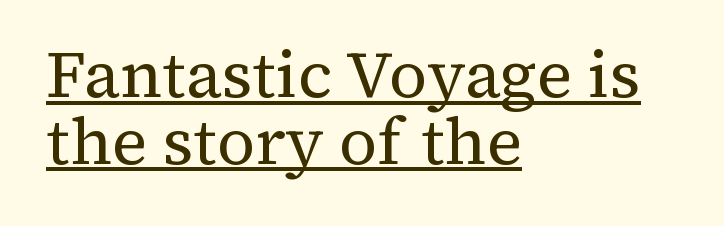
The image shows 66 px regular-weight serif type, upright; set left-aligned, tight line spacing (1.01x), normal letter spacing, underlined; medium stroke contrast and a medium x-height.
